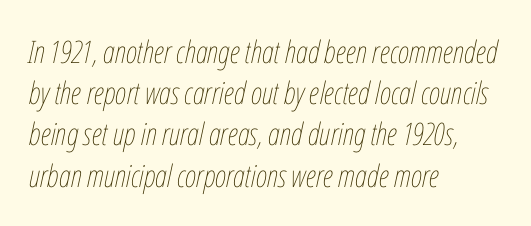
Q: Is the text bold? A: No.
Q: Is the text italic (slanted)? A: Yes, it leans right by about 12 degrees.
Q: Is the text underlined? A: No.
Q: How is the paragraph aligned? A: Left-aligned.
Q: Is the spacing between letters normal or unusually wide? A: Normal.
Q: Is the spacing between lines tight, normal or loose? A: Normal.
Q: Width (condensed, normal, or wide)? A: Condensed.
Q: Stroke contrast? A: Low.
Q: x-height? A: Medium.
Q: Monospaced? A: No.
